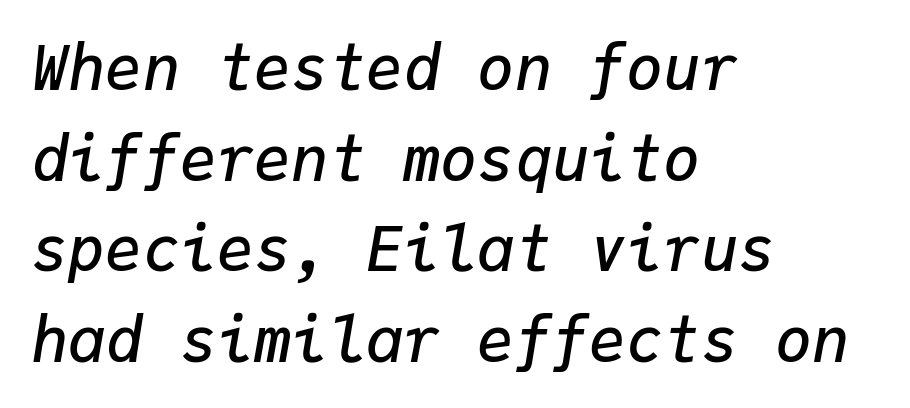
{"italic": "yes", "lean": "right", "slant_degrees": 9, "bold": "semi", "weight": "semibold", "width": "normal", "stroke_contrast": "low", "x_height": "medium", "monospaced": "yes", "underline": "no", "align": "left", "line_spacing": "normal", "line_spacing_ratio": 1.46, "letter_spacing": "normal", "letter_spacing_em": 0.0, "glyph_px": 62}
